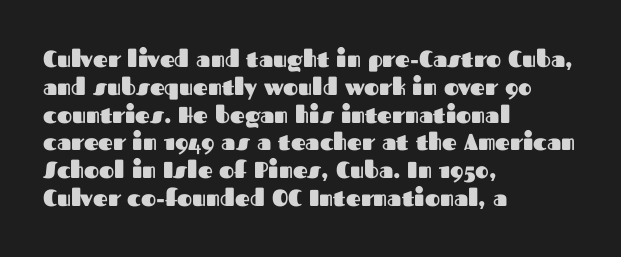
Q: Is the text bold? A: Yes.
Q: Is the text italic (slanted)? A: No, it is upright.
Q: Is the text underlined? A: No.
Q: How is the paragraph aligned? A: Left-aligned.
Q: Is the spacing between letters normal or unusually wide? A: Normal.
